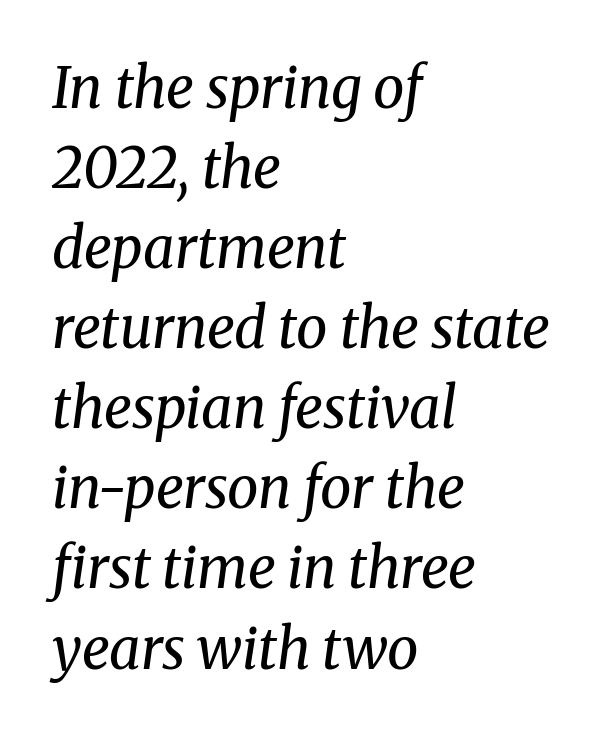
{"serif": "yes", "italic": "yes", "lean": "right", "slant_degrees": 8, "bold": "no", "weight": "regular", "width": "normal", "stroke_contrast": "medium", "x_height": "medium", "monospaced": "no", "underline": "no", "align": "left", "line_spacing": "normal", "line_spacing_ratio": 1.43, "letter_spacing": "normal", "letter_spacing_em": 0.0, "glyph_px": 56}
